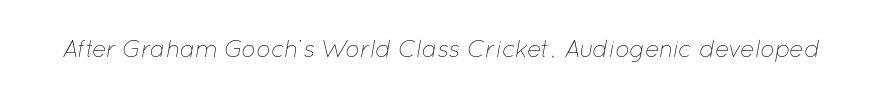
The image shows 24 px text type, italic (leaning right); set normal letter spacing, not underlined.
